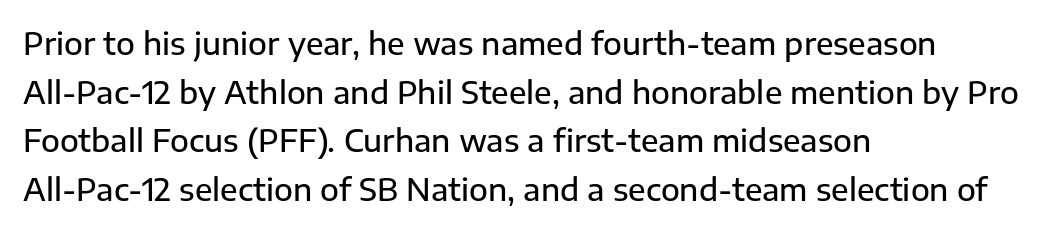
Nope, no serifs anywhere on these letters. The letters stand upright; this is a roman face. These lines sit exactly where default settings would place them. The zone under the glyphs is completely vacant. Does extra space separate the letters? No, they use regular spacing.
